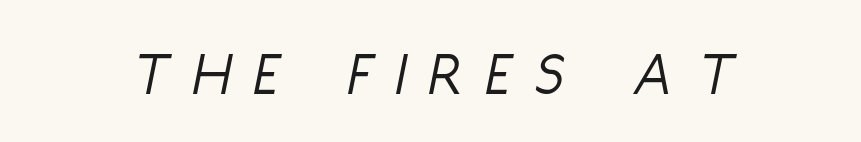
{"italic": "yes", "lean": "right", "slant_degrees": 11, "bold": "no", "weight": "light", "width": "condensed", "stroke_contrast": "low", "x_height": "large", "monospaced": "no", "underline": "no", "letter_spacing": "wide", "letter_spacing_em": 0.39, "glyph_px": 64}
